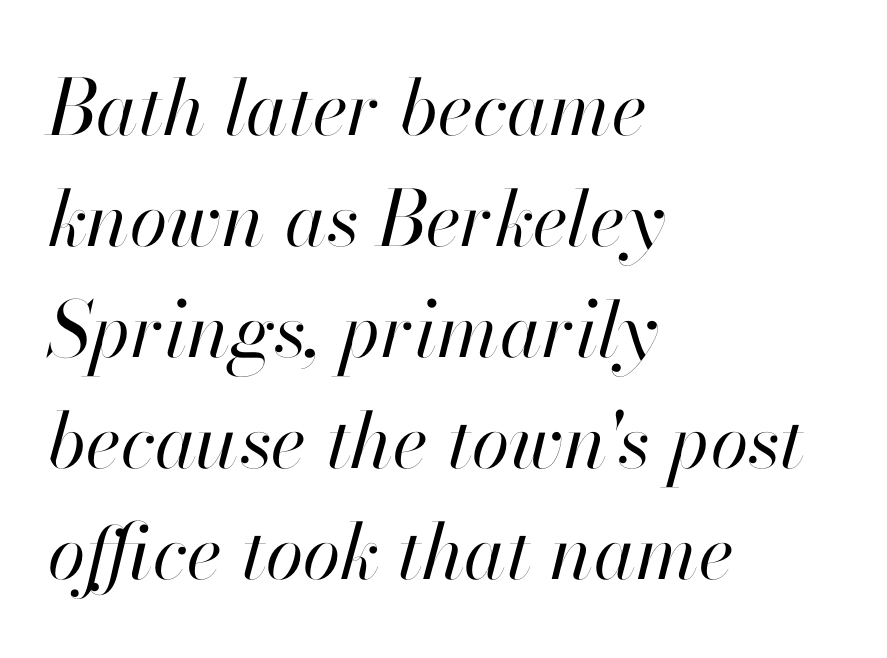
Q: Is the text bold? A: No.
Q: Is the text italic (slanted)? A: Yes, it leans right by about 13 degrees.
Q: Is the text underlined? A: No.
Q: How is the paragraph aligned? A: Left-aligned.
Q: Is the spacing between letters normal or unusually wide? A: Normal.
Q: Is the spacing between lines tight, normal or loose? A: Normal.
Q: Width (condensed, normal, or wide)? A: Normal.
Q: Stroke contrast? A: High.
Q: x-height? A: Small.
Q: Monospaced? A: No.
